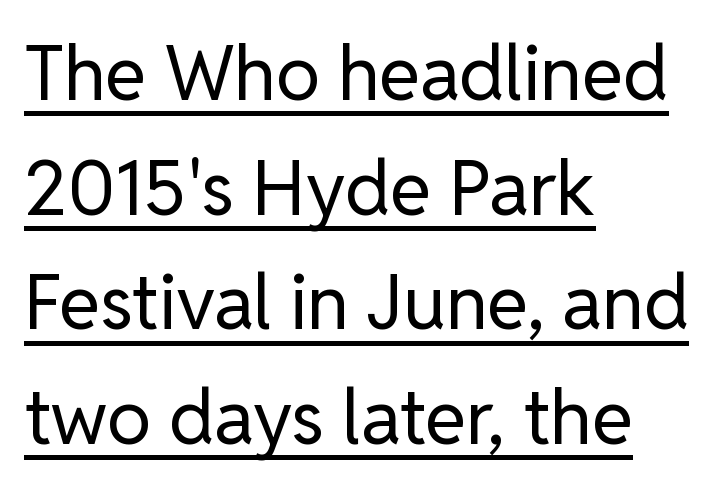
The image shows 75 px regular-weight sans-serif type, upright; set left-aligned, normal line spacing (1.53x), normal letter spacing, underlined; low stroke contrast and a medium x-height.
